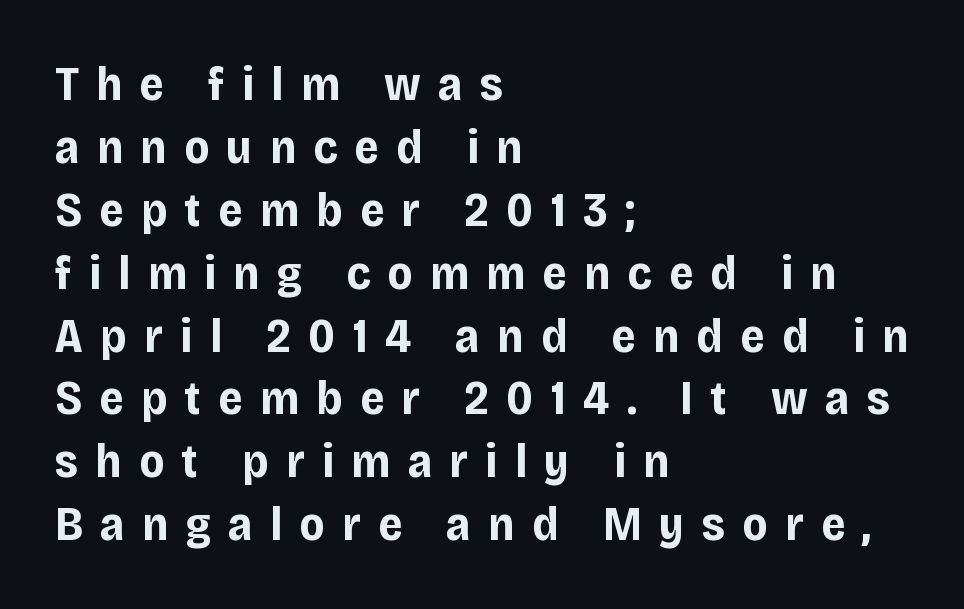
The image shows 48 px bold sans-serif type, upright; set left-aligned, normal line spacing (1.31x), unusually wide letter spacing (+0.36 em), not underlined; low stroke contrast and a large x-height.
